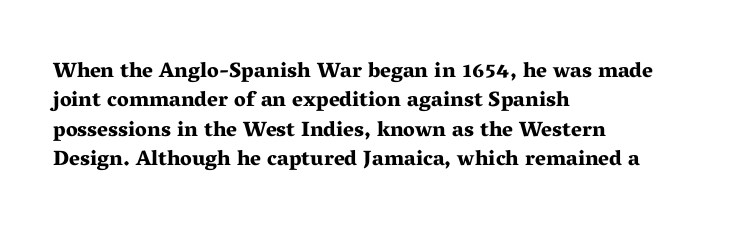
{"italic": "no", "bold": "yes", "underline": "no", "align": "left", "line_spacing": "normal", "line_spacing_ratio": 1.4, "letter_spacing": "normal", "letter_spacing_em": 0.0, "glyph_px": 21}
